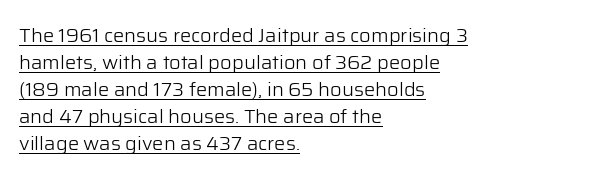
{"italic": "no", "bold": "no", "underline": "yes", "align": "left", "line_spacing": "normal", "line_spacing_ratio": 1.35, "letter_spacing": "normal", "letter_spacing_em": 0.0, "glyph_px": 20}
